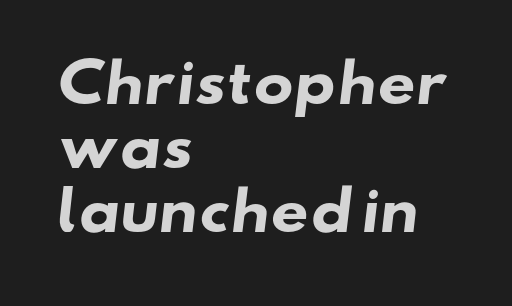
Each line starts at the same left margin while the right side varies. The type is set solid horizontally, with unmodified tracking. Descenders hang freely into open space. The passage shown is typed in a proportional face where columns would drift. Letterform terminals end flat and unadorned throughout the passage. Set as a true bold cut, around the 700 mark.
